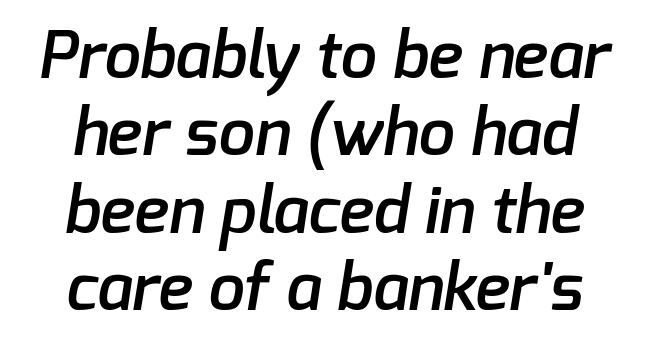
Q: Is the text bold? A: Semi-bold.
Q: Is the typeface a serif or a sans-serif typeface? A: Sans-serif.
Q: Is the text underlined? A: No.
Q: Is the spacing between letters normal or unusually wide? A: Normal.
Q: Width (condensed, normal, or wide)? A: Normal.
Q: Stroke contrast? A: Low.
Q: x-height? A: Medium.
Q: Monospaced? A: No.
